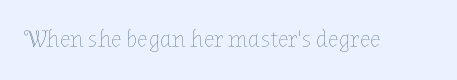
The image shows 24 px text type, upright; set normal letter spacing, not underlined.
